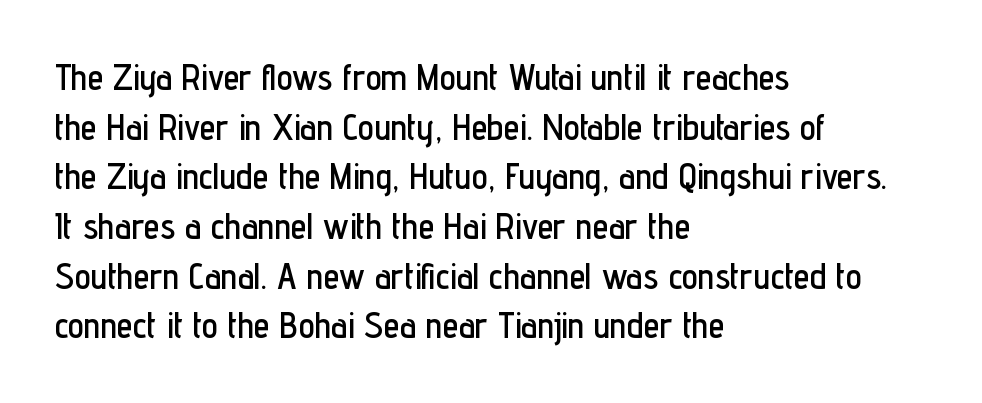
Leftover space on each line is placed entirely after the last word. The line-height multiplier appears to be the usual default. Nothing unusual about the tracking: characters are spaced as the font intends. This sample has the flowing, uneven cadence of proportional lettering. The glyphs are unaccompanied by any horizontal stroke below them.
